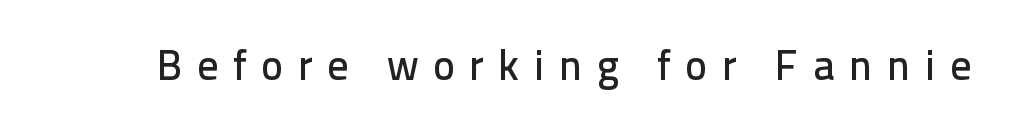
This sample uses an upright cut, with every glyph sitting square on the baseline. This rendering features lettering with no underline. In terms of letterspacing, this is a distinctly airy, spread setting. Each letter's strokes conclude bluntly, with no projecting serifs. Do the characters align in a grid? No, the font is proportional.
